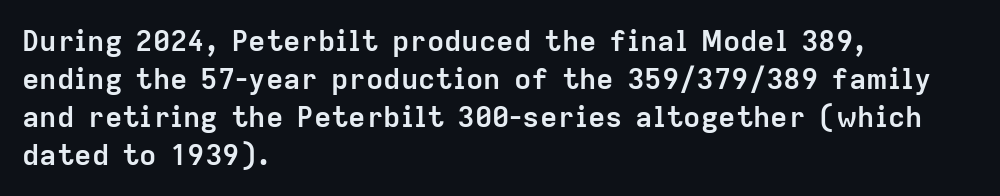
{"serif": "no", "italic": "no", "bold": "yes", "weight": "semibold", "width": "normal", "stroke_contrast": "low", "x_height": "medium", "monospaced": "no", "underline": "no", "align": "left", "line_spacing": "normal", "line_spacing_ratio": 1.31, "letter_spacing": "normal", "letter_spacing_em": 0.0, "glyph_px": 29}
